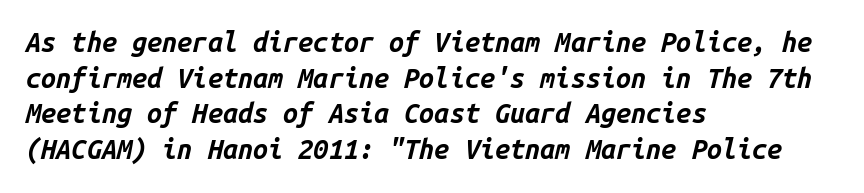
The image shows 27 px bold type, italic (leaning right); set left-aligned, normal line spacing (1.32x), normal letter spacing, not underlined.
